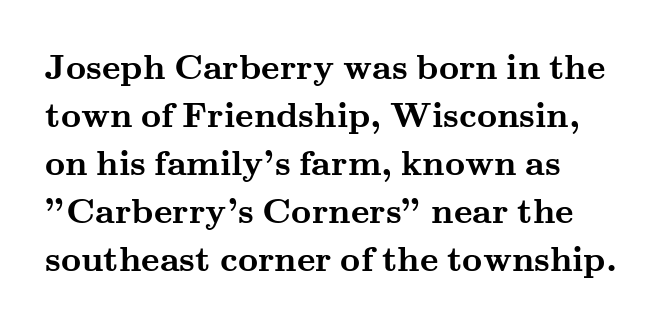
The image shows 35 px semibold, wide serif type, upright; set normal line spacing (1.37x), normal letter spacing, not underlined; medium stroke contrast and a small x-height.
